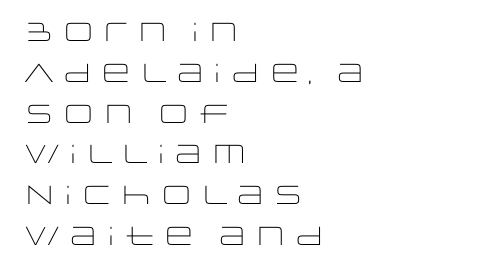
Q: Is the text bold? A: No.
Q: Is the text italic (slanted)? A: No, it is upright.
Q: Is the text underlined? A: No.
Q: How is the paragraph aligned? A: Left-aligned.
Q: Is the spacing between letters normal or unusually wide? A: Normal.
Q: Is the spacing between lines tight, normal or loose? A: Normal.
